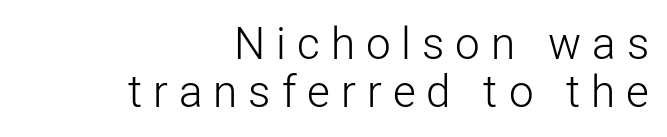
{"serif": "no", "italic": "no", "bold": "no", "weight": "light", "width": "normal", "stroke_contrast": "low", "x_height": "medium", "monospaced": "no", "underline": "no", "align": "right", "line_spacing": "tight", "line_spacing_ratio": 1.1, "letter_spacing": "wide", "letter_spacing_em": 0.25, "glyph_px": 44}
